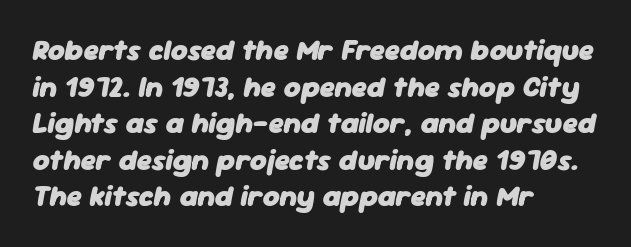
Q: Is the text bold? A: Yes.
Q: Is the text italic (slanted)? A: Yes, it leans right by about 11 degrees.
Q: Is the text underlined? A: No.
Q: How is the paragraph aligned? A: Left-aligned.
Q: Is the spacing between letters normal or unusually wide? A: Normal.
Q: Is the spacing between lines tight, normal or loose? A: Normal.
Q: Width (condensed, normal, or wide)? A: Normal.
Q: Stroke contrast? A: Low.
Q: x-height? A: Medium.
Q: Monospaced? A: No.
